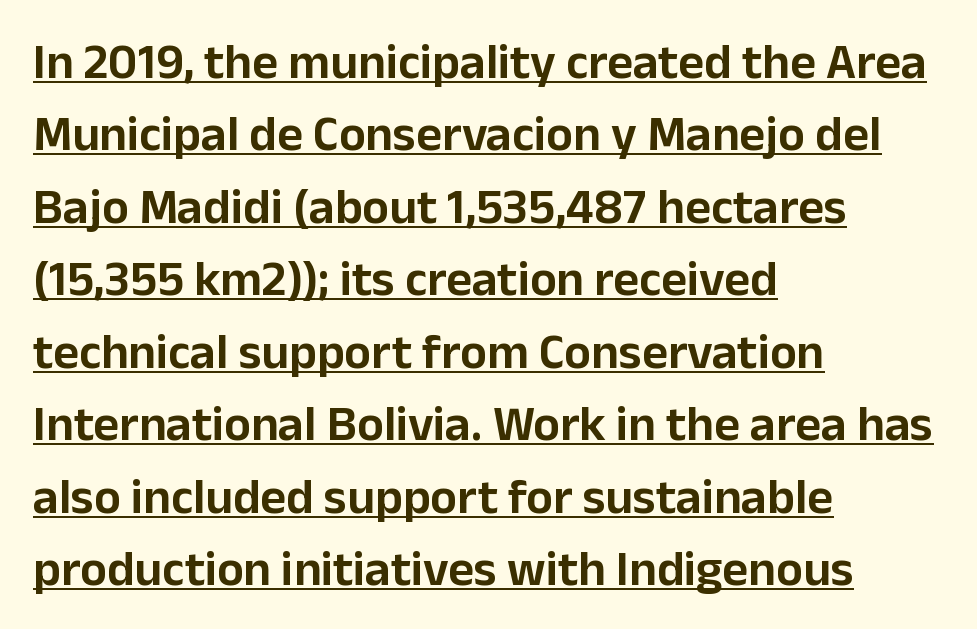
Looks like regular typesetting: each glyph gets only the width it needs. This is underlined copy, the kind a proofreader might mark for attention. Is this a sans? Yes — the strokes have no serifs. Nobody touched the tracking dial on this one. Does the copy run flush right? No — it runs flush left.
